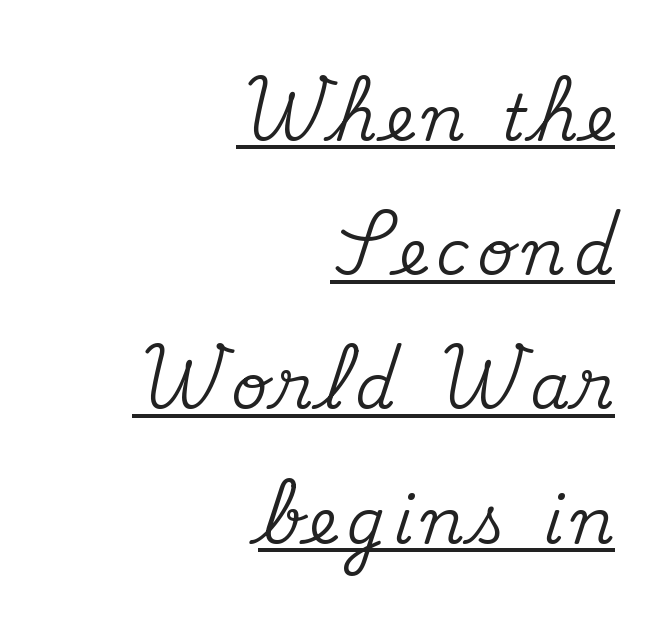
Q: Is the text italic (slanted)? A: Yes.
Q: Is the typeface a serif or a sans-serif typeface? A: Serif.
Q: Is the text underlined? A: Yes.
Q: How is the paragraph aligned? A: Right-aligned.
Q: Is the spacing between lines tight, normal or loose? A: Loose.
Q: Width (condensed, normal, or wide)? A: Normal.
Q: Stroke contrast? A: Medium.
Q: x-height? A: Small.
Q: Monospaced? A: No.
